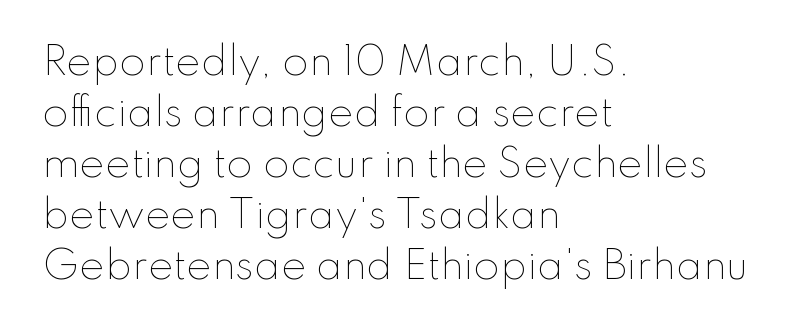
{"italic": "no", "bold": "no", "weight": "thin", "width": "normal", "stroke_contrast": "low", "x_height": "small", "monospaced": "no", "underline": "no", "align": "left", "line_spacing": "normal", "line_spacing_ratio": 1.34, "letter_spacing": "normal", "letter_spacing_em": 0.0, "glyph_px": 38}
